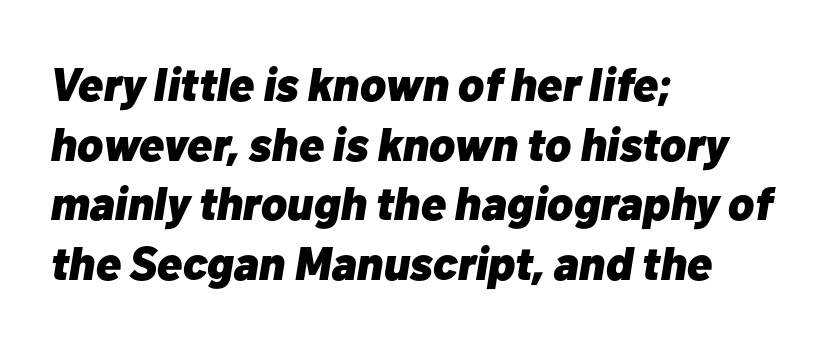
Q: Is the text bold? A: Yes.
Q: Is the text italic (slanted)? A: Yes, it leans right by about 10 degrees.
Q: Is the text underlined? A: No.
Q: How is the paragraph aligned? A: Left-aligned.
Q: Is the spacing between letters normal or unusually wide? A: Normal.
Q: Is the spacing between lines tight, normal or loose? A: Normal.
Q: Width (condensed, normal, or wide)? A: Normal.
Q: Stroke contrast? A: Low.
Q: x-height? A: Medium.
Q: Monospaced? A: No.
